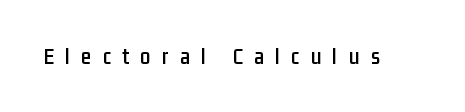
The image shows 23 px text type, upright; set unusually wide letter spacing (+0.49 em), not underlined.
